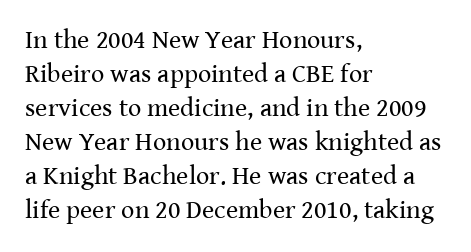
Descenders are the only things crossing below the line. All the whitespace from short lines collects on the right. Characters remain perfectly vertical along every line. The letters sit at their default tracking, neither squeezed nor spread.
